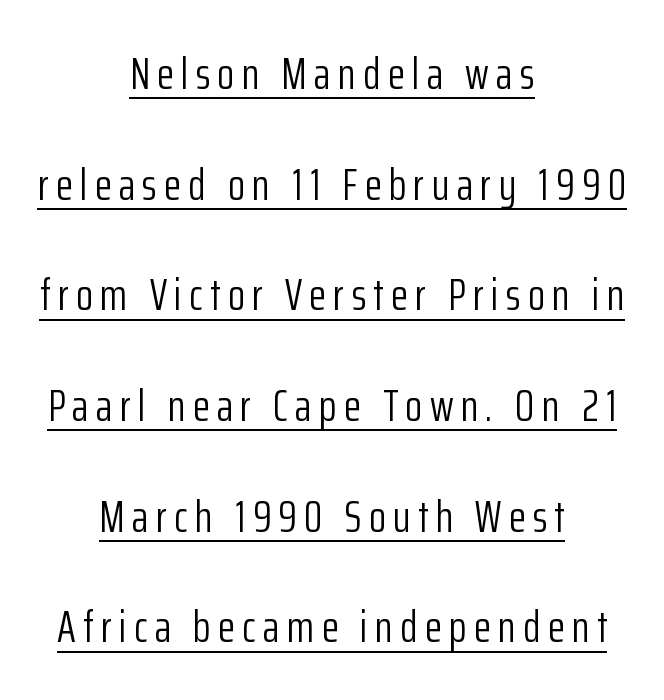
{"serif": "no", "italic": "no", "bold": "no", "weight": "light", "width": "condensed", "stroke_contrast": "low", "x_height": "medium", "monospaced": "no", "underline": "yes", "align": "center", "line_spacing": "loose", "line_spacing_ratio": 2.46, "glyph_px": 45}
